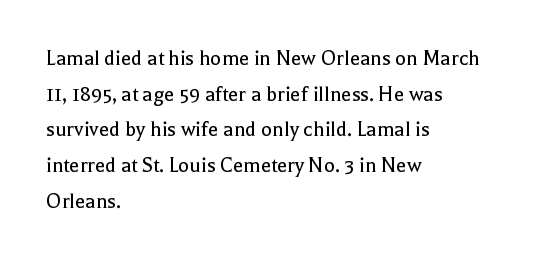
The image shows 23 px text type, upright; set left-aligned, normal line spacing (1.55x), normal letter spacing, not underlined.
